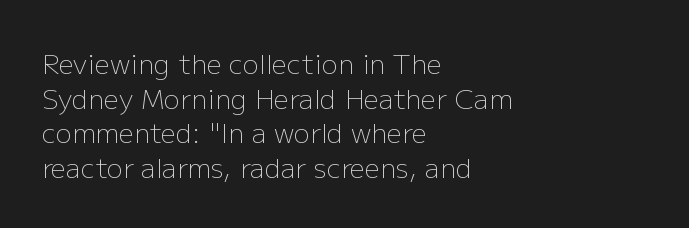
The image shows 27 px text type, upright; set left-aligned, normal line spacing (1.28x), normal letter spacing, not underlined.
